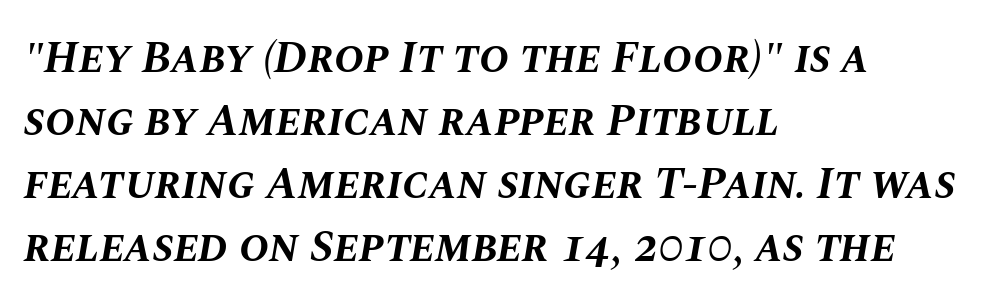
The image shows 45 px bold type, italic (leaning right); set left-aligned, normal line spacing (1.4x), normal letter spacing, not underlined; medium stroke contrast and a large x-height.
